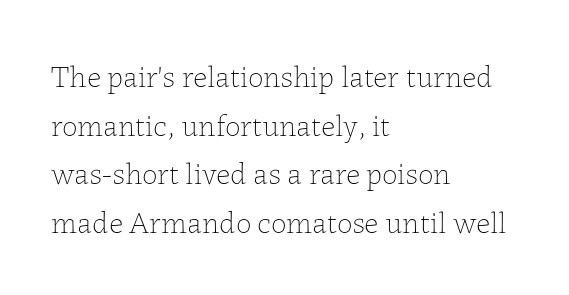
Q: Is the text bold? A: No.
Q: Is the text italic (slanted)? A: No, it is upright.
Q: Is the text underlined? A: No.
Q: How is the paragraph aligned? A: Left-aligned.
Q: Is the spacing between letters normal or unusually wide? A: Normal.
Q: Is the spacing between lines tight, normal or loose? A: Normal.
Q: Width (condensed, normal, or wide)? A: Normal.
Q: Stroke contrast? A: Low.
Q: x-height? A: Medium.
Q: Monospaced? A: No.
